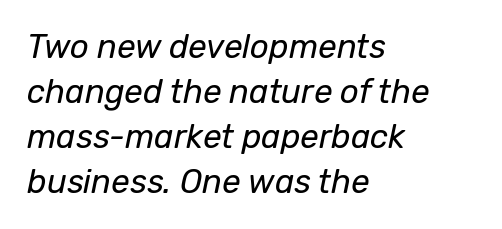
Posture: slanted. The passage shown is not bold in any degree. Bare-footed words on every line. Summary of vertical rhythm: regular, with standard interline spacing. Default kerning and tracking; the words read as compact shapes.
